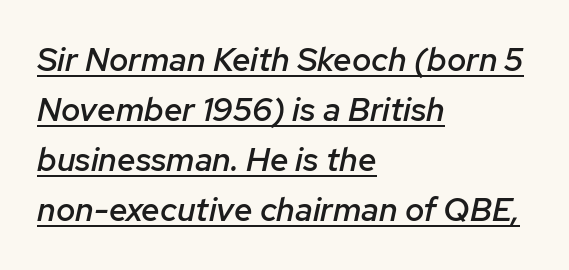
Here the designer chose a conventional face with non-uniform glyph widths. The block of text has a typical density, with ordinary space between rows. Every word sits above its own underline. Each word holds together tightly as a unit, with standard inter-letter gaps. Horizontally, the lines are justified to the leading edge only. Italic: yes, the glyphs are oblique.
